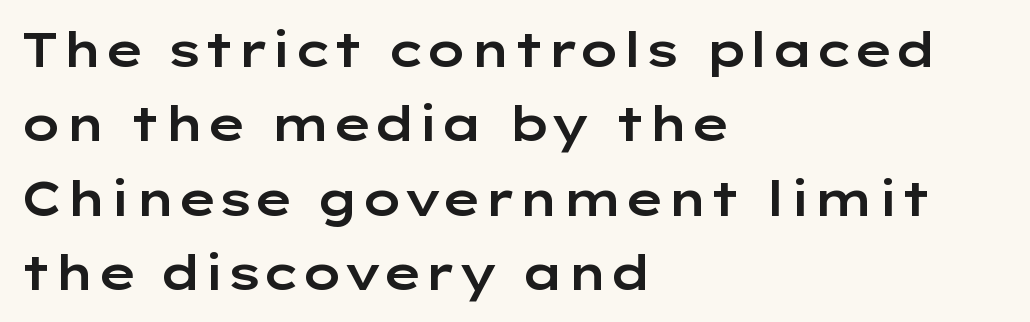
Q: Is the text italic (slanted)? A: No, it is upright.
Q: Is the typeface a serif or a sans-serif typeface? A: Sans-serif.
Q: Is the text underlined? A: No.
Q: How is the paragraph aligned? A: Left-aligned.
Q: Is the spacing between letters normal or unusually wide? A: Normal.
Q: Is the spacing between lines tight, normal or loose? A: Normal.
Q: Width (condensed, normal, or wide)? A: Wide.
Q: Stroke contrast? A: Low.
Q: x-height? A: Medium.
Q: Monospaced? A: No.
